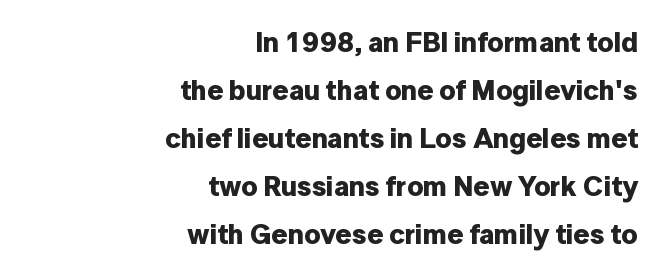
The image shows 28 px bold sans-serif type, upright; set right-aligned, line spacing 1.71x, normal letter spacing, not underlined; low stroke contrast and a medium x-height.
